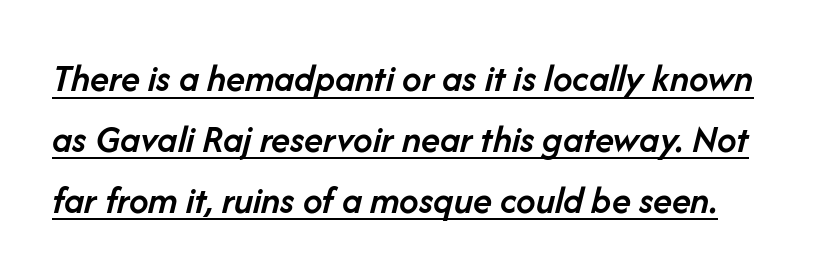
If you drew a line through each stem, it would be angled. The letters advance in unequal steps, a hallmark of proportional type. Glance below the letters and you will spot a drawn line. Vertical spacing — default. What weight is shown? A semibold, between regular and bold. Here the glyphs are tracked normally, forming tight word shapes.
